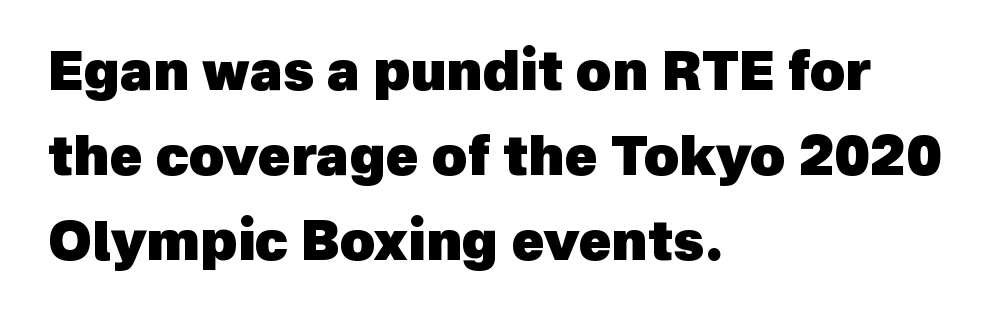
The image shows 54 px heavy sans-serif type; set left-aligned, normal line spacing (1.57x), normal letter spacing, not underlined; a medium x-height.
